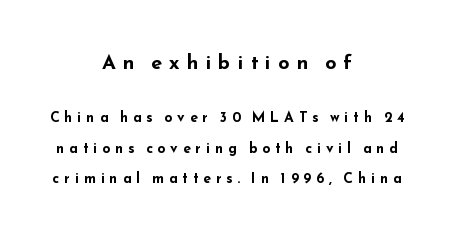
{"italic": "no", "bold": "yes", "underline": "no", "align": "center", "line_spacing": "loose", "line_spacing_ratio": 2.17, "letter_spacing": "wide", "letter_spacing_em": 0.35, "larger_block": "first", "size_ratio": 1.43, "glyph_px": 20}
